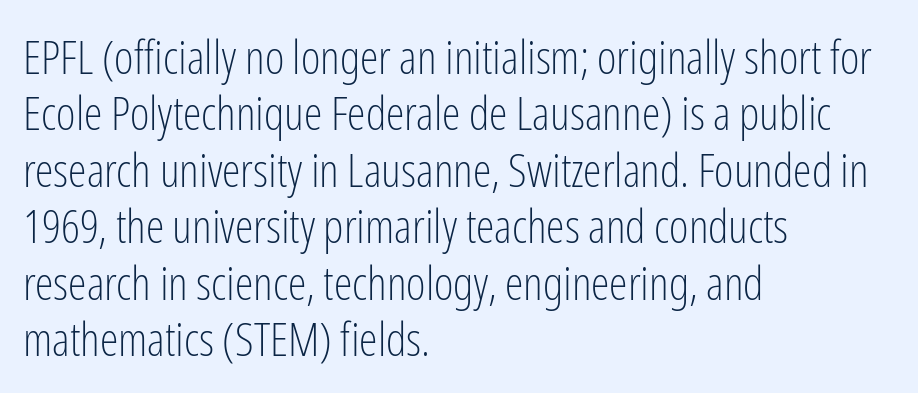
What kind of face is this? One without serifs — a sans. If you drew a ruler down the left edge, every line would touch it. This reads as an unemphasized weight, regular at the heaviest. The letterforms sit shoulder to shoulder at normal distance. Has an underline been added? It has not. Italic? Not at all — the glyphs are vertical.
